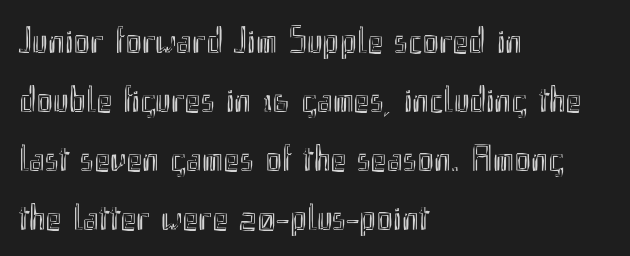
Q: Is the text italic (slanted)? A: No, it is upright.
Q: Is the text underlined? A: No.
Q: How is the paragraph aligned? A: Left-aligned.
Q: Is the spacing between letters normal or unusually wide? A: Normal.
Q: Is the spacing between lines tight, normal or loose? A: Normal.
Q: Width (condensed, normal, or wide)? A: Condensed.
Q: x-height? A: Small.
Q: Monospaced? A: No.
